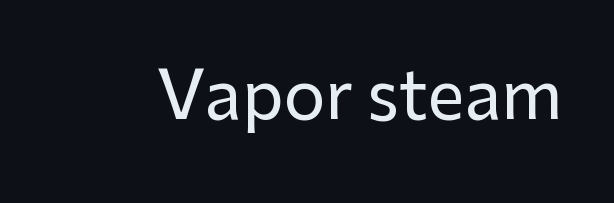
The face used here is rendered with its standard letterfit. Varying glyph widths throughout — classic text-font behaviour. Glance below the letters and you will spot only blank space. Vertical strokes here are truly vertical. A typesetter would label this face a sans.
